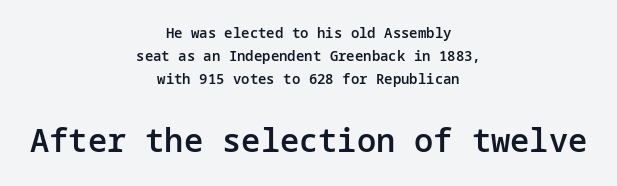
Q: Is the text bold? A: Semi-bold.
Q: Is the text italic (slanted)? A: No, it is upright.
Q: Is the typeface a serif or a sans-serif typeface? A: Sans-serif.
Q: Is the text underlined? A: No.
Q: How is the paragraph aligned? A: Centered.
Q: Is the spacing between letters normal or unusually wide? A: Normal.
Q: Is the spacing between lines tight, normal or loose? A: Normal.
Q: Which block of text is set in a larger size, the first (top) or the second (bottom)? A: The second (bottom) one.
Q: Width (condensed, normal, or wide)? A: Normal.
Q: Stroke contrast? A: Low.
Q: x-height? A: Medium.
